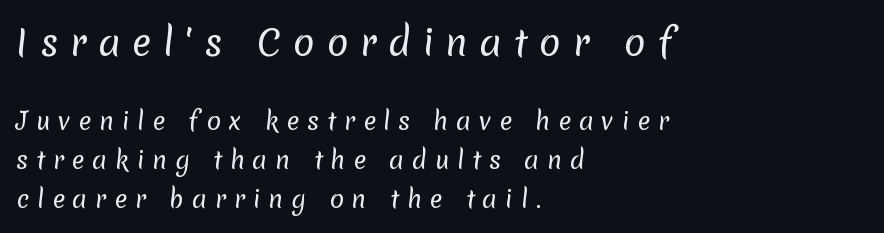
Letter spacing: wide. If you measured baseline to baseline, you'd find a middling distance. Character size in the leading block exceeds that of the trailing block. This is not heavy type; no bold has been used. Regarding serifs, this sample does without them.
